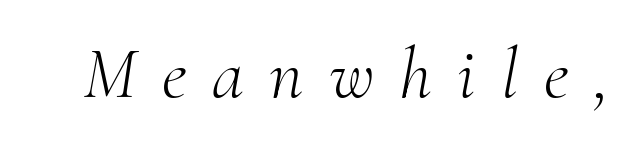
The image shows 73 px light serif type, italic (leaning right); set unusually wide letter spacing (+0.35 em), not underlined; medium stroke contrast and a small x-height.
